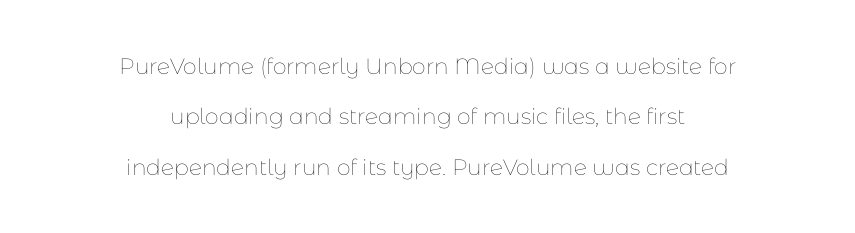
Italic? Not at all — the glyphs are vertical. The rag falls on both sides of this text block equally. No letter is thick-stroked: the sample isn't bold. Tracking here is standard; glyphs follow each other at the usual distance.
